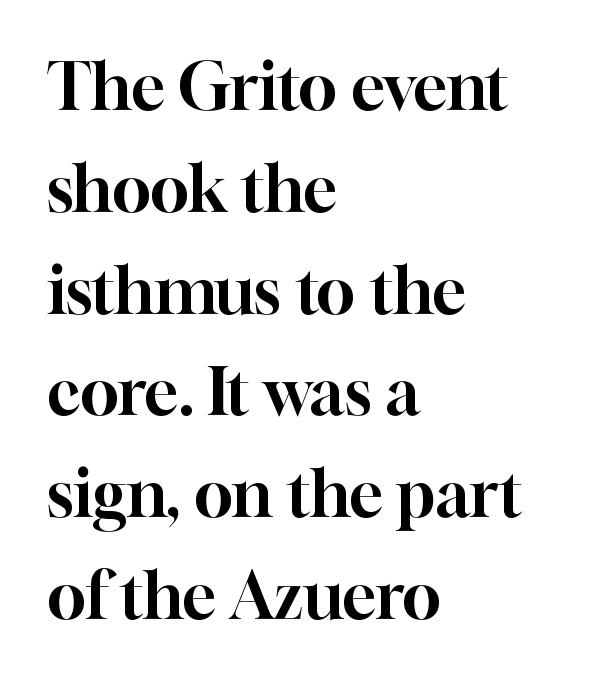
Q: Is the text italic (slanted)? A: No, it is upright.
Q: Is the typeface a serif or a sans-serif typeface? A: Serif.
Q: Is the text underlined? A: No.
Q: How is the paragraph aligned? A: Left-aligned.
Q: Is the spacing between letters normal or unusually wide? A: Normal.
Q: Is the spacing between lines tight, normal or loose? A: Normal.
Q: Width (condensed, normal, or wide)? A: Normal.
Q: Stroke contrast? A: High.
Q: x-height? A: Medium.
Q: Monospaced? A: No.
